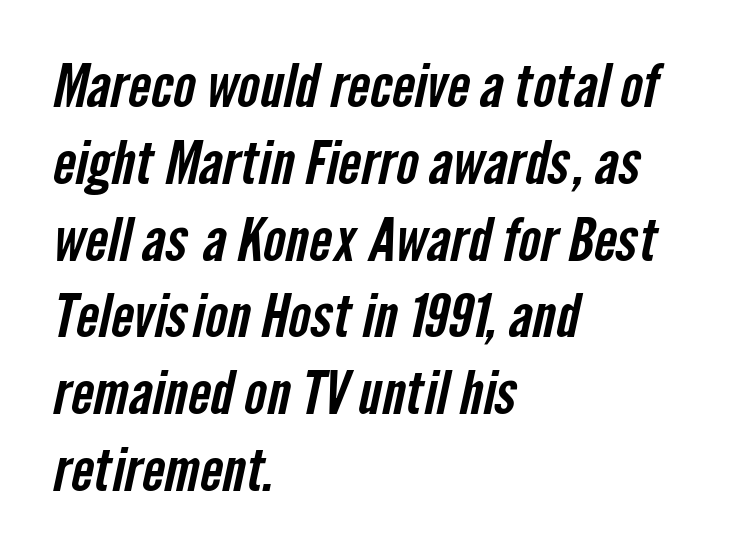
The image shows 60 px condensed sans-serif type; set left-aligned, normal line spacing (1.28x), normal letter spacing, not underlined; low stroke contrast and a medium x-height.
